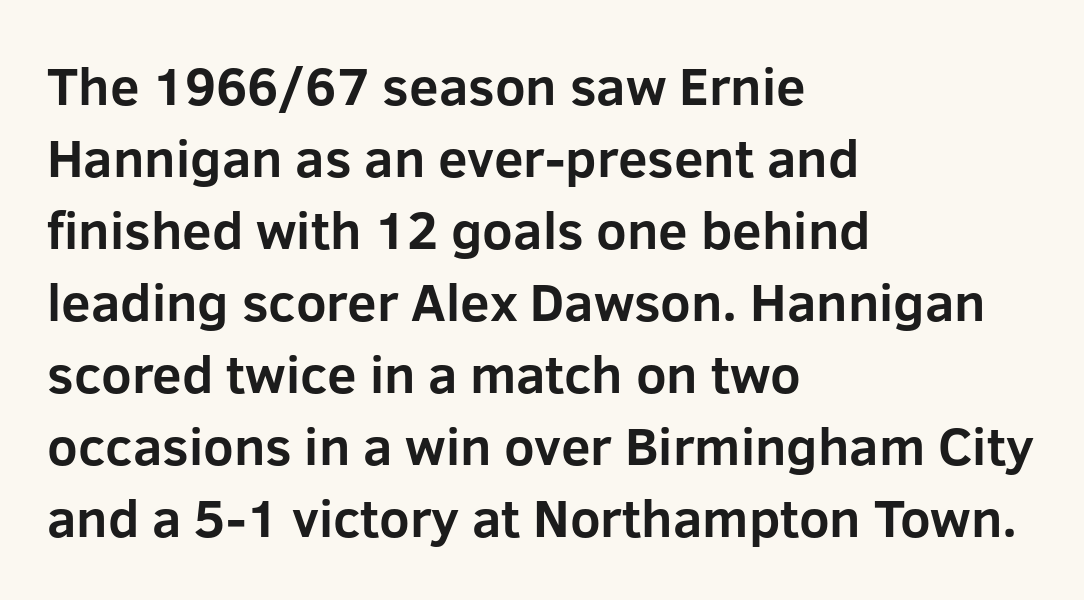
Q: Is the text bold? A: Yes.
Q: Is the text italic (slanted)? A: No, it is upright.
Q: Is the typeface a serif or a sans-serif typeface? A: Sans-serif.
Q: Is the text underlined? A: No.
Q: How is the paragraph aligned? A: Left-aligned.
Q: Is the spacing between letters normal or unusually wide? A: Normal.
Q: Is the spacing between lines tight, normal or loose? A: Normal.
Q: Width (condensed, normal, or wide)? A: Normal.
Q: Stroke contrast? A: Low.
Q: x-height? A: Medium.
Q: Monospaced? A: No.
